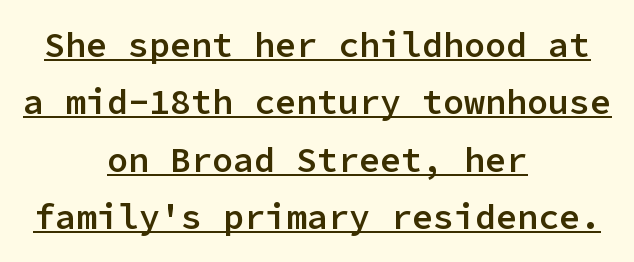
This sample uses a sans-serif face. Underlined type. The paragraph has two soft edges and a firm central axis. Typesetter's note: demi weight, one step under bold. Monospaced: the letters line up in strict vertical columns. Look at the tracking — it's just the regular setting, nothing added.
